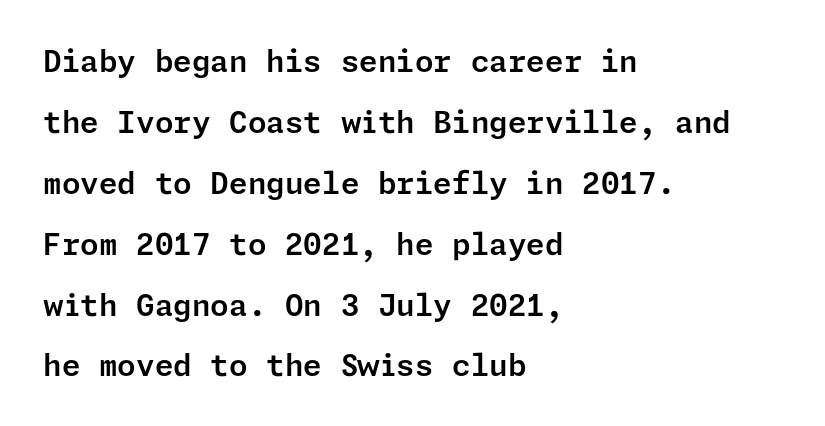
Does the type have serifs? No, each stem ends abruptly. The space directly below the letters is spotless. This sample trades compactness for vertical openness between lines. Spacing between characters is what you'd get straight out of the box. Leftover space on each line is placed entirely after the last word.
